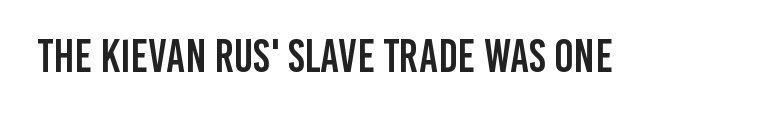
The image shows 46 px condensed sans-serif type, upright; set normal letter spacing, not underlined; low stroke contrast and a large x-height.
